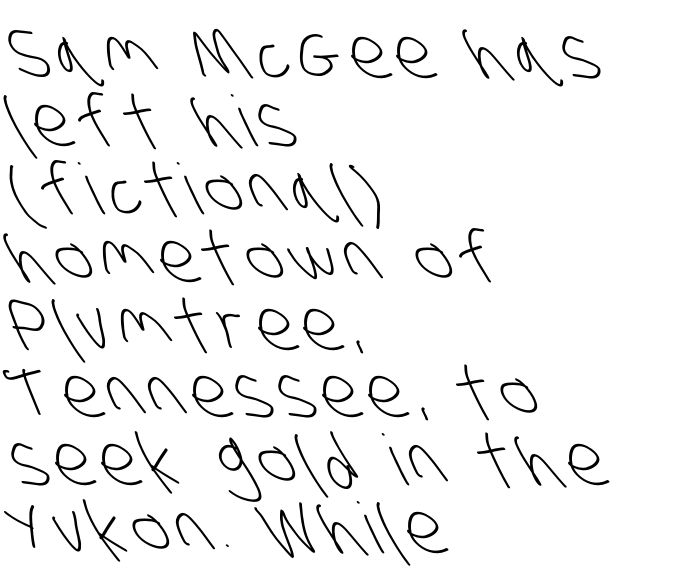
Only glyphs here, with clear space below each row. How would I describe the line gaps? Narrow and economical. Is the type heavy? It reads as light-to-regular instead. Is this a sans? Yes — the strokes have no serifs. The ragged edge is on the right, which tells us the setting is flush left. The letters advance in unequal steps, a hallmark of proportional type.
